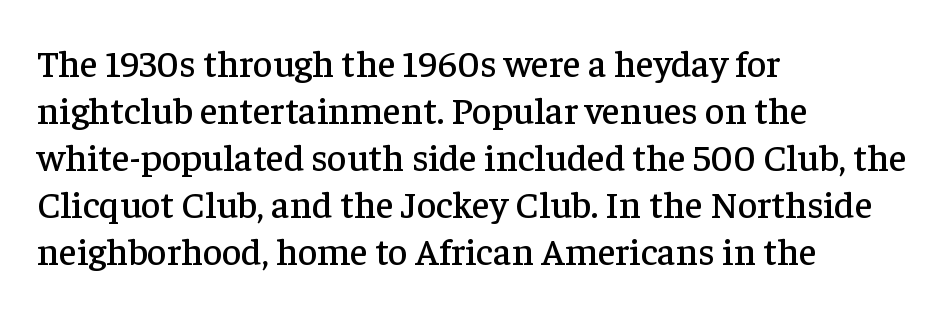
Q: Is the text italic (slanted)? A: No, it is upright.
Q: Is the typeface a serif or a sans-serif typeface? A: Serif.
Q: Is the text underlined? A: No.
Q: How is the paragraph aligned? A: Left-aligned.
Q: Is the spacing between letters normal or unusually wide? A: Normal.
Q: Width (condensed, normal, or wide)? A: Normal.
Q: Stroke contrast? A: Low.
Q: x-height? A: Medium.
Q: Monospaced? A: No.
